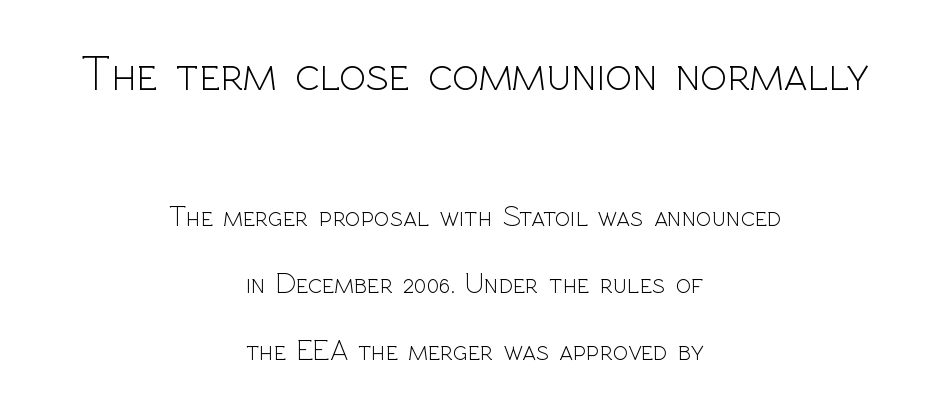
Q: Is the text bold? A: No.
Q: Is the text italic (slanted)? A: No, it is upright.
Q: Is the typeface a serif or a sans-serif typeface? A: Sans-serif.
Q: Is the text underlined? A: No.
Q: How is the paragraph aligned? A: Centered.
Q: Is the spacing between letters normal or unusually wide? A: Normal.
Q: Is the spacing between lines tight, normal or loose? A: Loose.
Q: Which block of text is set in a larger size, the first (top) or the second (bottom)? A: The first (top) one.
Q: Width (condensed, normal, or wide)? A: Normal.
Q: x-height? A: Medium.
Q: Monospaced? A: No.
